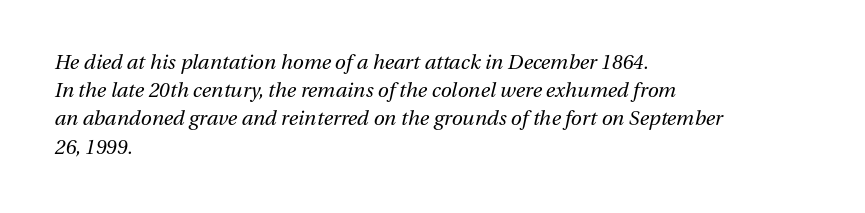
Nothing unusual about the tracking: characters are spaced as the font intends. An italicized treatment has been applied to the whole sample. The baseline area is clear. Is there much room between lines? A standard amount, neither cramped nor airy. The weight tops out at a normal text grade. Notice how the passage keeps a crisp vertical edge on the left only.
